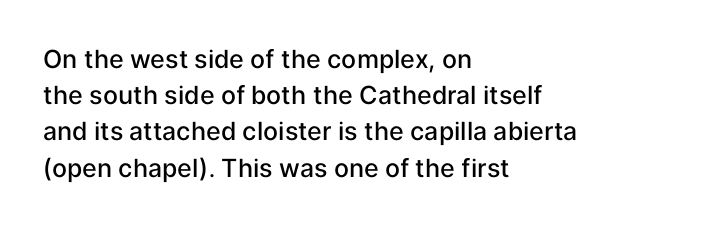
Q: Is the text bold? A: Semi-bold.
Q: Is the text italic (slanted)? A: No, it is upright.
Q: Is the text underlined? A: No.
Q: How is the paragraph aligned? A: Left-aligned.
Q: Is the spacing between letters normal or unusually wide? A: Normal.
Q: Is the spacing between lines tight, normal or loose? A: Normal.
